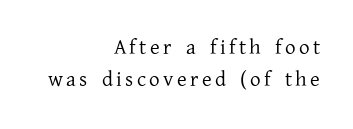
{"italic": "no", "bold": "no", "underline": "no", "align": "right", "line_spacing": "normal", "line_spacing_ratio": 1.53, "glyph_px": 21}
